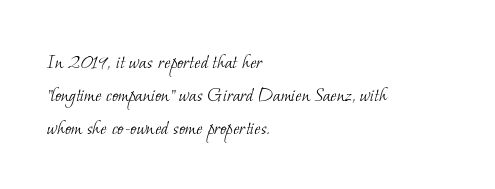
The image shows 21 px text type; set left-aligned, normal line spacing (1.57x), normal letter spacing, not underlined.
